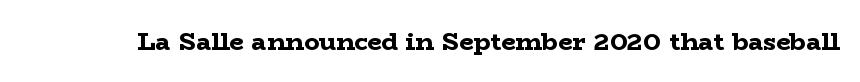
The image shows 25 px bold type, upright; set normal letter spacing, not underlined.
